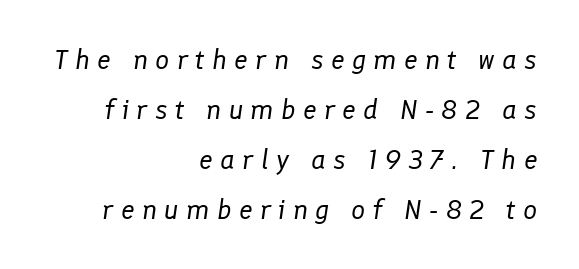
Here the designer chose a conventional face with non-uniform glyph widths. The compositor pushed each line to the right boundary. Unmarked baselines from the first word to the last. The letterforms sit at book weight or below. Would a proofreader flag this as italicized? Yes. A typesetter would call this heavily tracked-out type.
